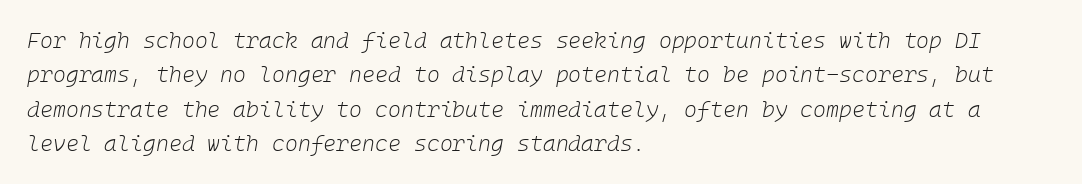
{"italic": "yes", "lean": "right", "slant_degrees": 10, "bold": "no", "underline": "no", "align": "left", "line_spacing": "normal", "line_spacing_ratio": 1.56, "letter_spacing": "normal", "letter_spacing_em": 0.0, "glyph_px": 22}
